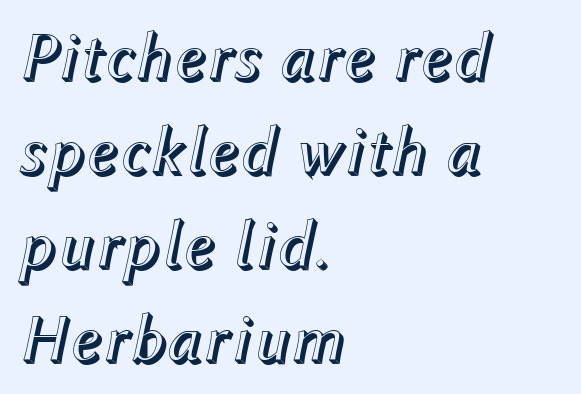
The image shows 68 px text type, italic (leaning right); set left-aligned, normal line spacing (1.38x), normal letter spacing, not underlined; a medium x-height.
